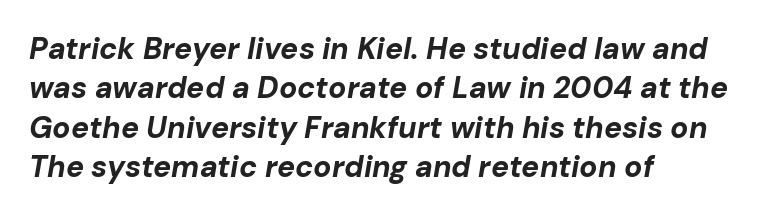
The image shows 30 px bold type, italic (leaning right); set left-aligned, normal line spacing (1.31x), normal letter spacing, not underlined; low stroke contrast and a medium x-height.
